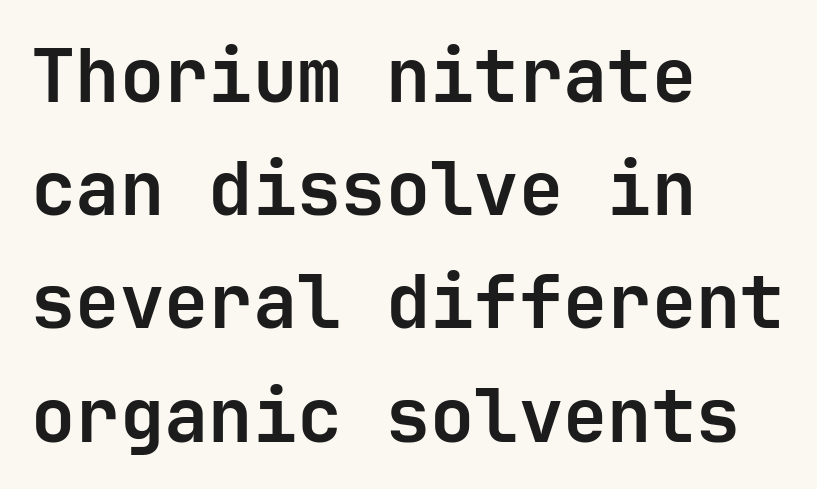
{"serif": "no", "italic": "no", "bold": "yes", "weight": "semibold", "width": "normal", "stroke_contrast": "low", "x_height": "medium", "underline": "no", "align": "left", "line_spacing": "normal", "line_spacing_ratio": 1.53, "letter_spacing": "normal", "letter_spacing_em": 0.0, "glyph_px": 74}
